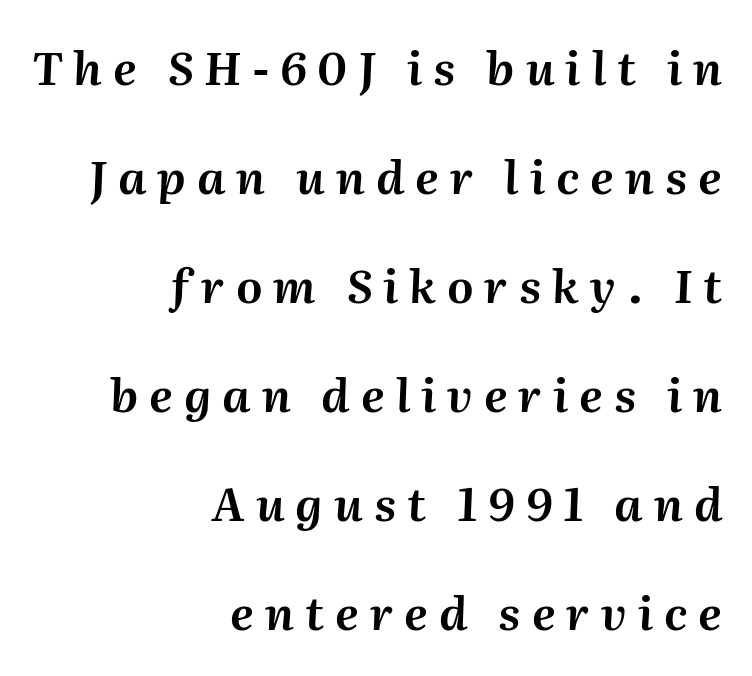
{"italic": "yes", "lean": "right", "slant_degrees": 2, "width": "normal", "stroke_contrast": "medium", "x_height": "medium", "monospaced": "no", "underline": "no", "align": "right", "line_spacing": "loose", "line_spacing_ratio": 2.37, "letter_spacing": "wide", "letter_spacing_em": 0.24, "glyph_px": 46}
